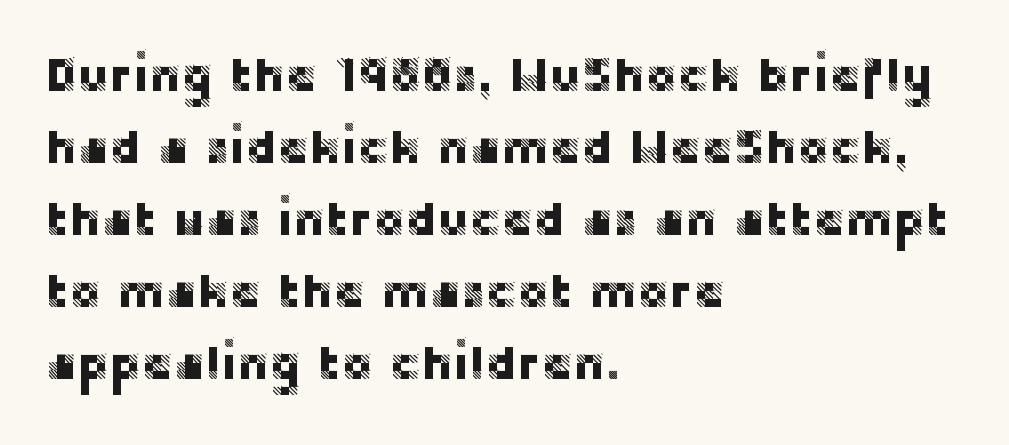
{"serif": "no", "italic": "no", "width": "normal", "stroke_contrast": "low", "x_height": "large", "monospaced": "no", "underline": "no", "align": "left", "line_spacing": "normal", "line_spacing_ratio": 1.5, "letter_spacing": "normal", "letter_spacing_em": 0.0, "glyph_px": 48}
